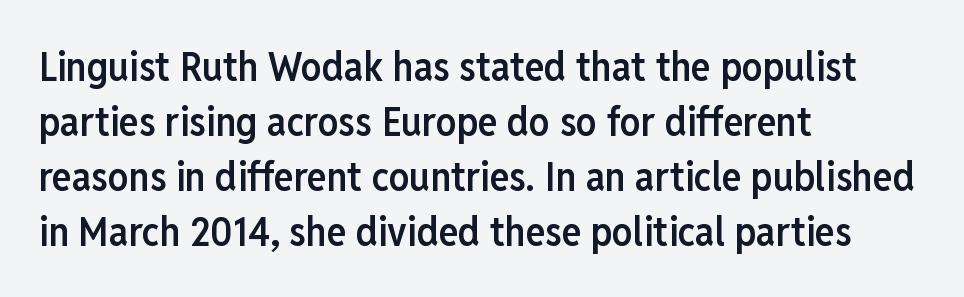
{"serif": "no", "italic": "no", "bold": "semi", "weight": "semibold", "width": "condensed", "stroke_contrast": "low", "x_height": "medium", "monospaced": "no", "underline": "no", "align": "left", "line_spacing": "normal", "line_spacing_ratio": 1.34, "letter_spacing": "normal", "letter_spacing_em": 0.0, "glyph_px": 41}
